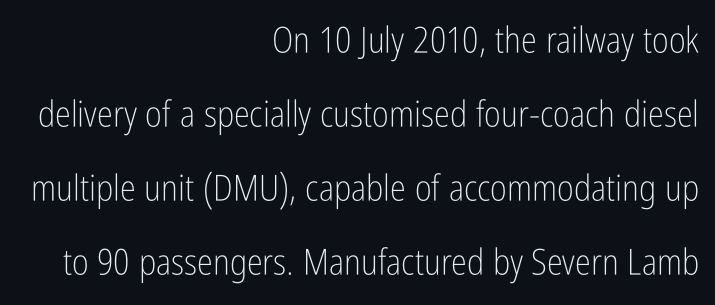
Successive baselines arrive slowly, with a big drop between each. The compositor pushed each line to the right boundary. Classification — sans serif. Note the varied advance widths — an 'i' is clearly narrower than an 'm'. Each stroke keeps to a modest, everyday thickness or less. Descenders hang freely into open space.
